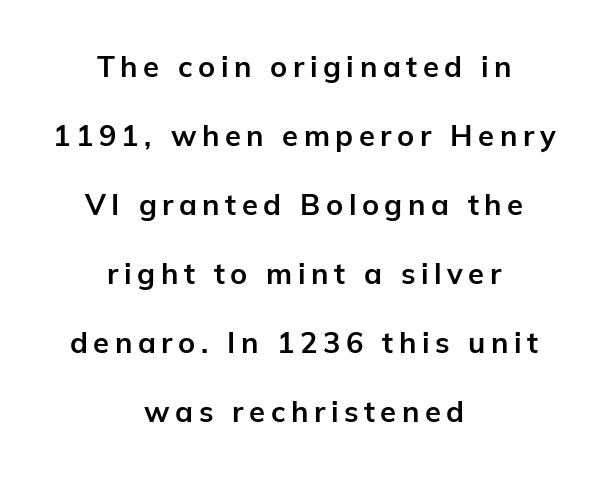
{"serif": "no", "italic": "no", "bold": "yes", "weight": "bold", "width": "normal", "stroke_contrast": "low", "x_height": "medium", "monospaced": "no", "underline": "no", "align": "center", "line_spacing": "loose", "line_spacing_ratio": 2.38, "glyph_px": 29}
